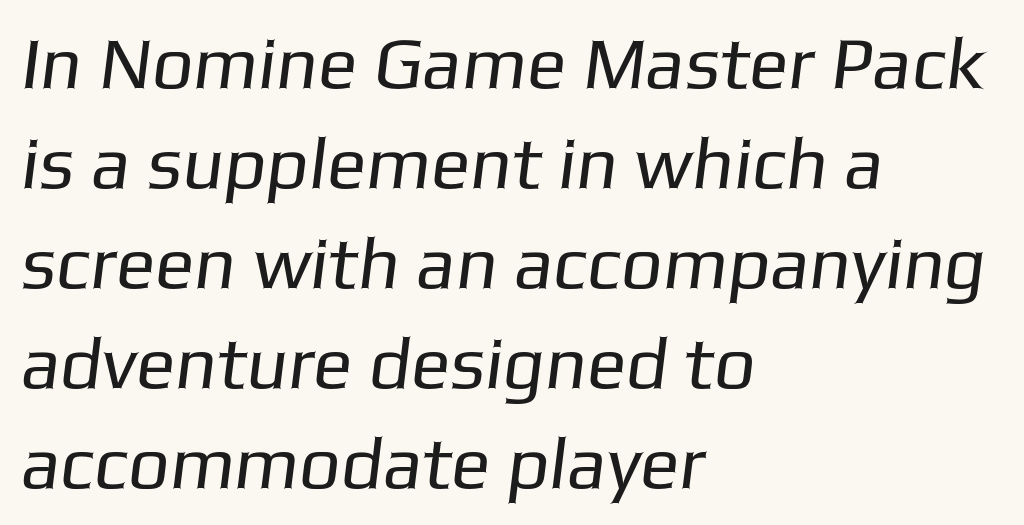
The image shows 73 px regular-weight sans-serif type; set left-aligned, normal line spacing (1.37x), normal letter spacing, not underlined; low stroke contrast and a medium x-height.
